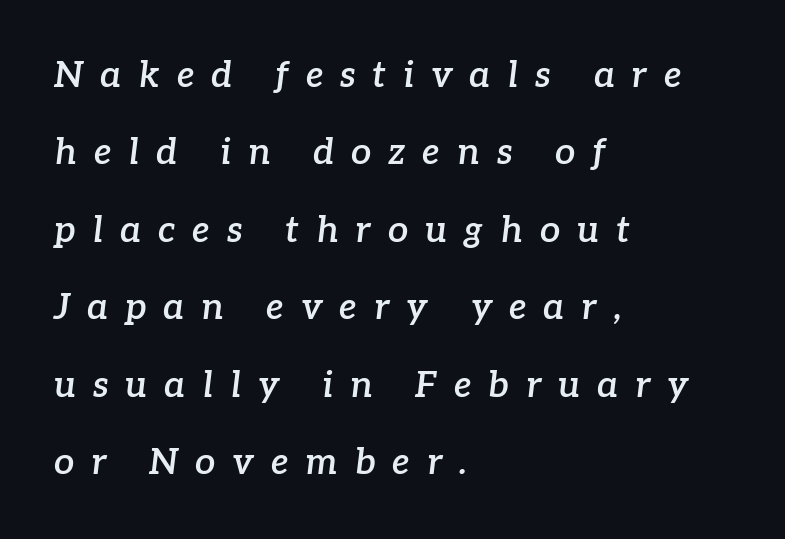
The image shows 36 px semibold serif type, italic (leaning right); set left-aligned, loose line spacing (2.15x), unusually wide letter spacing (+0.47 em), not underlined; low stroke contrast and a medium x-height.
